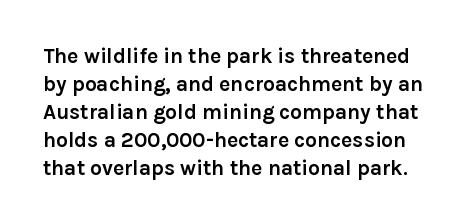
Q: Is the text bold? A: Yes.
Q: Is the text italic (slanted)? A: No, it is upright.
Q: Is the text underlined? A: No.
Q: Is the spacing between letters normal or unusually wide? A: Normal.
Q: Is the spacing between lines tight, normal or loose? A: Normal.
